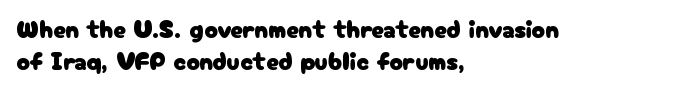
The rows are spaced the way most documents space them. No extra tracking has been applied to these lines. Which margin do the lines hug? The left one — the right edge is uneven. The gap between lines stays unmarked. If you drew a line through each stem, it would be perfectly vertical.
